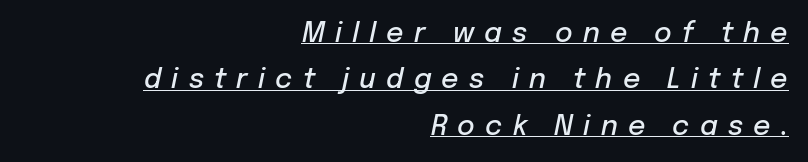
Q: Is the text bold? A: Semi-bold.
Q: Is the text italic (slanted)? A: Yes, it leans right by about 12 degrees.
Q: Is the text underlined? A: Yes.
Q: How is the paragraph aligned? A: Right-aligned.
Q: Is the spacing between letters normal or unusually wide? A: Unusually wide.
